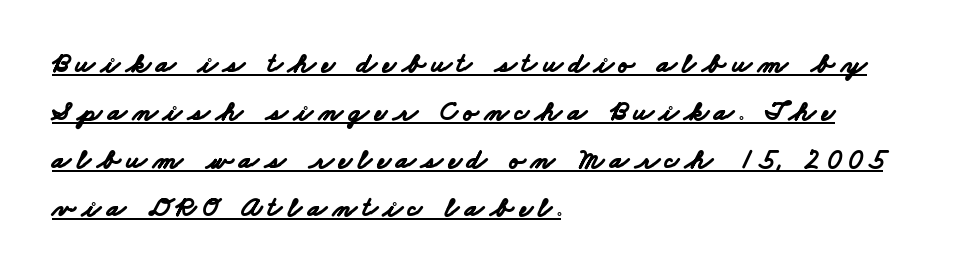
{"serif": "no", "bold": "yes", "weight": "bold", "width": "wide", "stroke_contrast": "low", "x_height": "small", "monospaced": "no", "underline": "yes", "align": "left", "line_spacing_ratio": 1.71, "letter_spacing": "wide", "letter_spacing_em": 0.21, "glyph_px": 28}
